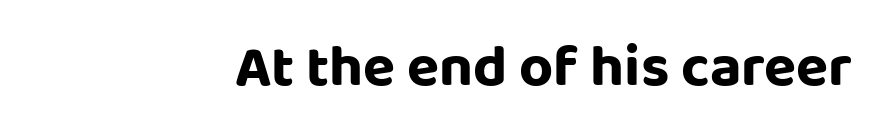
Q: Is the text italic (slanted)? A: No, it is upright.
Q: Is the typeface a serif or a sans-serif typeface? A: Sans-serif.
Q: Is the text underlined? A: No.
Q: How is the paragraph aligned? A: Right-aligned.
Q: Is the spacing between letters normal or unusually wide? A: Normal.
Q: Width (condensed, normal, or wide)? A: Normal.
Q: Stroke contrast? A: Low.
Q: x-height? A: Large.
Q: Monospaced? A: No.
